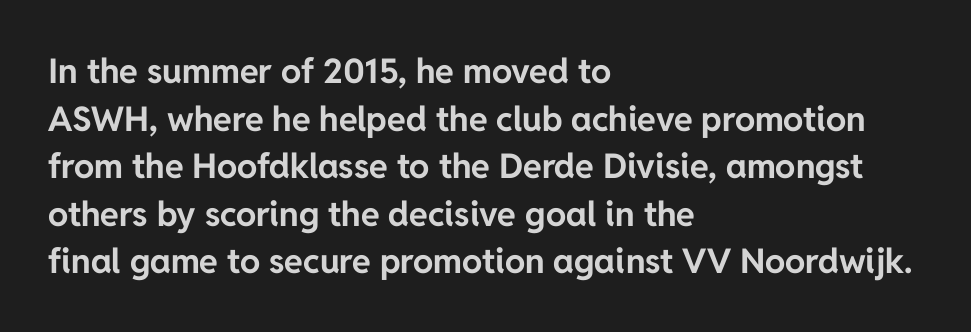
Q: Is the text bold? A: Yes.
Q: Is the text italic (slanted)? A: No, it is upright.
Q: Is the typeface a serif or a sans-serif typeface? A: Sans-serif.
Q: Is the text underlined? A: No.
Q: How is the paragraph aligned? A: Left-aligned.
Q: Is the spacing between letters normal or unusually wide? A: Normal.
Q: Is the spacing between lines tight, normal or loose? A: Normal.
Q: Width (condensed, normal, or wide)? A: Normal.
Q: Stroke contrast? A: Low.
Q: x-height? A: Medium.
Q: Monospaced? A: No.
